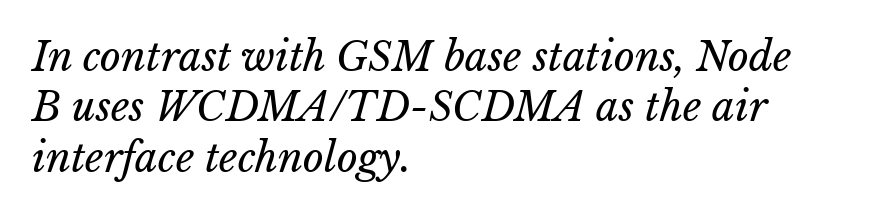
{"italic": "yes", "lean": "right", "slant_degrees": 15, "bold": "no", "weight": "regular", "width": "normal", "stroke_contrast": "low", "x_height": "medium", "monospaced": "no", "underline": "no", "align": "left", "line_spacing": "normal", "line_spacing_ratio": 1.26, "letter_spacing": "normal", "letter_spacing_em": 0.0, "glyph_px": 40}
